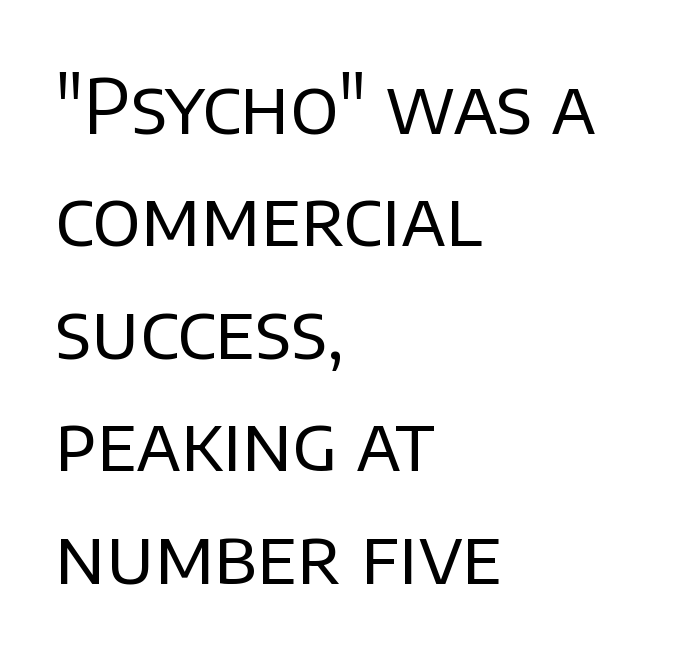
{"serif": "no", "italic": "no", "bold": "no", "weight": "regular", "width": "normal", "stroke_contrast": "low", "x_height": "large", "monospaced": "no", "underline": "no", "align": "left", "line_spacing": "normal", "line_spacing_ratio": 1.48, "letter_spacing": "normal", "letter_spacing_em": 0.0, "glyph_px": 76}
